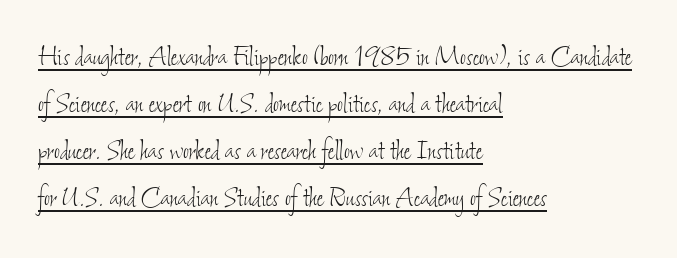
The typeface has the unassuming heft of standard copy or less. The passage shown has conventional tracking throughout. The compositor pushed each line to the left boundary. A typographer would call this underscored text. Quick note: interline space is typical. Looks like regular typesetting: each glyph gets only the width it needs.
